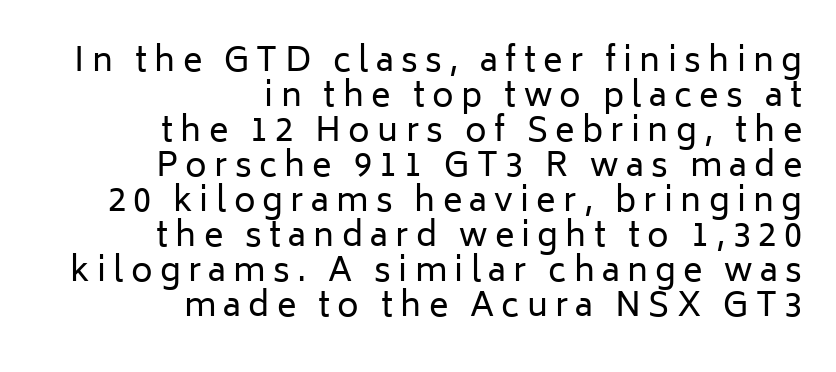
{"serif": "no", "italic": "no", "bold": "no", "weight": "regular", "width": "normal", "stroke_contrast": "low", "x_height": "medium", "monospaced": "no", "underline": "no", "align": "right", "line_spacing": "tight", "line_spacing_ratio": 1.06, "letter_spacing": "wide", "letter_spacing_em": 0.22, "glyph_px": 33}
